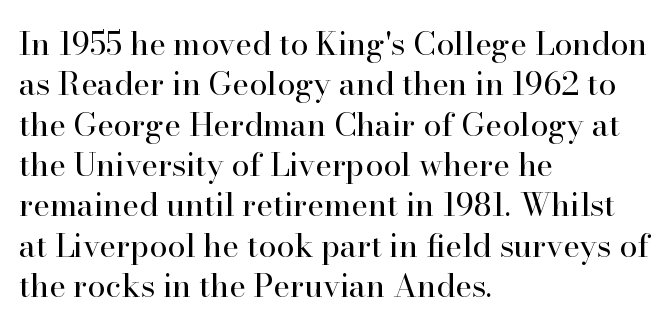
The image shows 32 px regular-weight serif type, upright; set left-aligned, normal line spacing (1.26x), normal letter spacing, not underlined; high stroke contrast and a small x-height.
